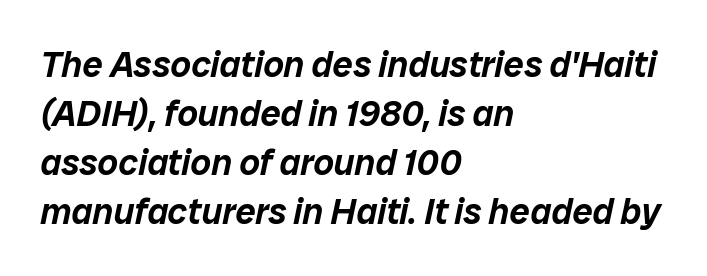
Between one letter and the next there's only the usual sliver of space. Honestly, the row spacing looks completely unremarkable. Layout note: lines flush left. You could not count columns in this text — the font is proportionally spaced. The rendering applies a slant to the glyphs.
